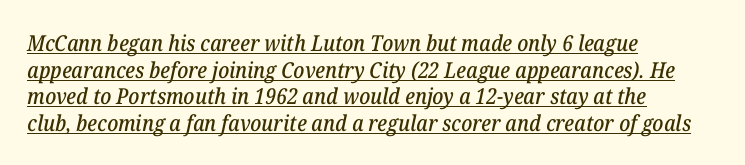
Descenders here cross a horizontal rule under the line. Look at the tracking — it's just the regular setting, nothing added. The rag falls on the right side of this text block. These lines were composed using italics.
